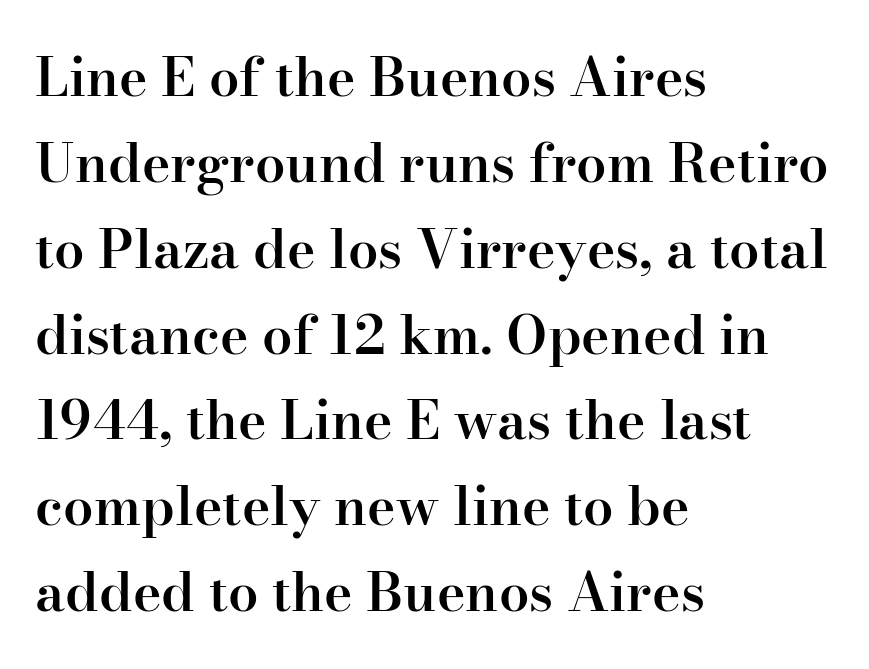
Leading: standard. Designer's note — italics off, roman on. Compared with a centered layout, this one pins lines to the left instead. Semibold letterforms, between regular and bold. The gaps between neighbouring characters are ordinary and unremarkable. Old-style or modern, the face here clearly has serifs.
